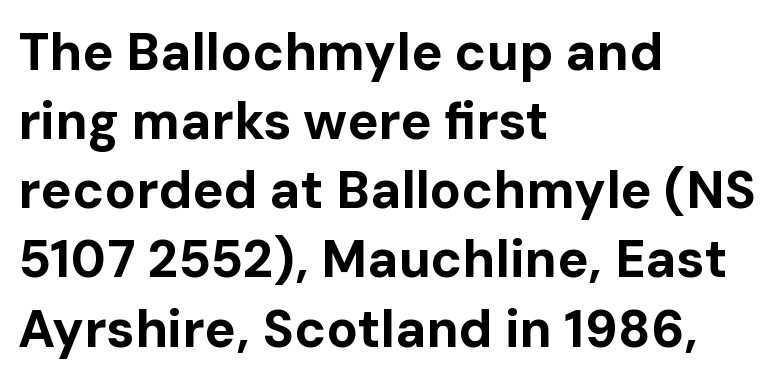
The image shows 52 px bold sans-serif type, upright; set left-aligned, normal line spacing (1.33x), normal letter spacing, not underlined; low stroke contrast and a medium x-height.
